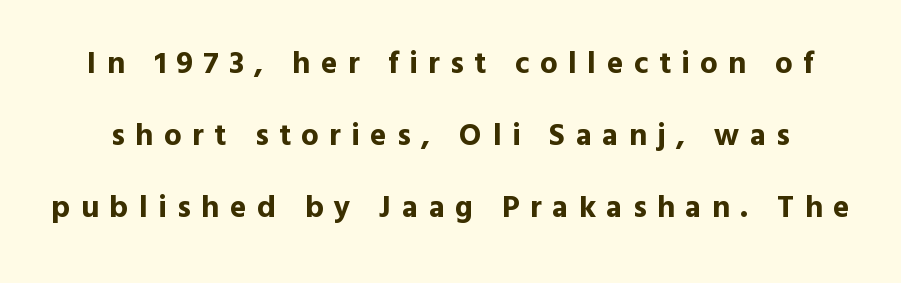
The image shows 31 px bold sans-serif type, upright; set loose line spacing (2.33x), unusually wide letter spacing (+0.34 em), not underlined; a medium x-height.
